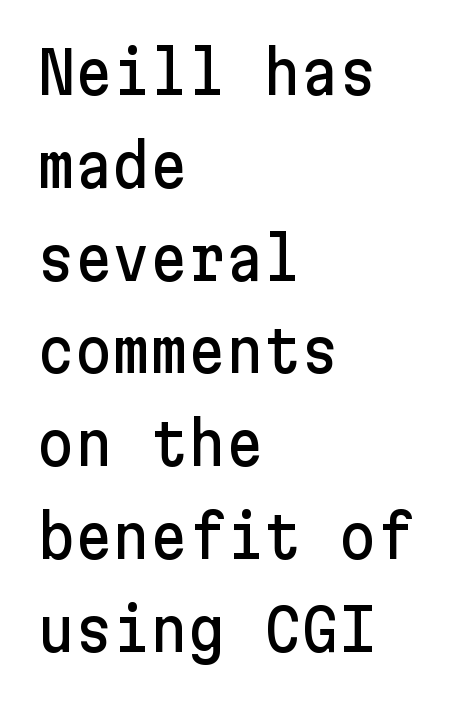
The image shows 58 px sans-serif type, upright; set left-aligned, normal line spacing (1.6x), normal letter spacing, not underlined; low stroke contrast and a medium x-height.
